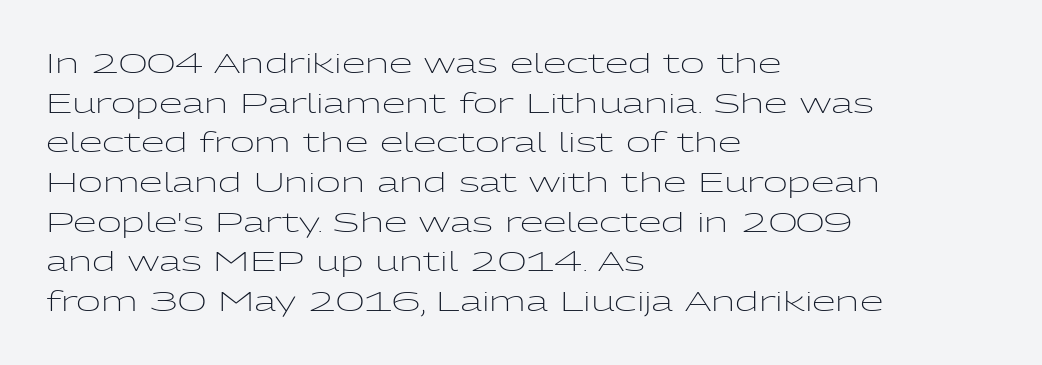
Q: Is the text bold? A: No.
Q: Is the text italic (slanted)? A: No, it is upright.
Q: Is the text underlined? A: No.
Q: How is the paragraph aligned? A: Left-aligned.
Q: Is the spacing between letters normal or unusually wide? A: Normal.
Q: Is the spacing between lines tight, normal or loose? A: Normal.
